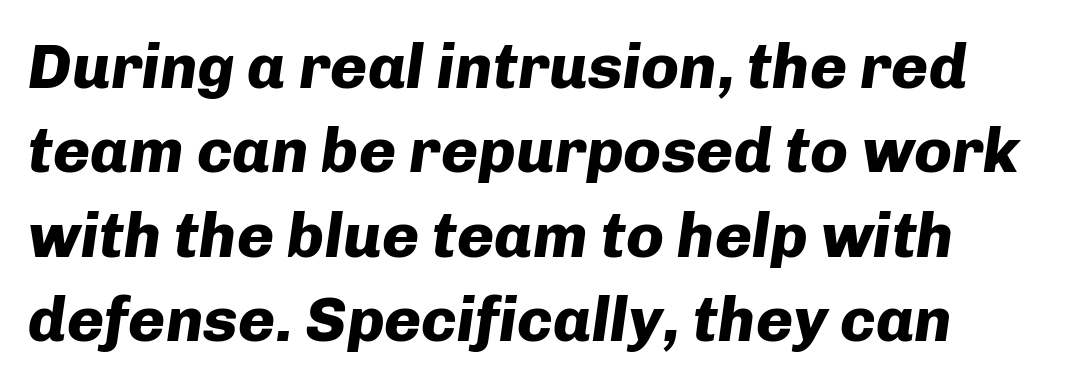
This rendering leaves character spacing at its baseline value. Notice how the passage keeps a crisp vertical edge on the left only. These lines are rendered in a variable-pitch font. Each row of text sits above clean, open space. The lines sit at an ordinary, default distance from one another.
